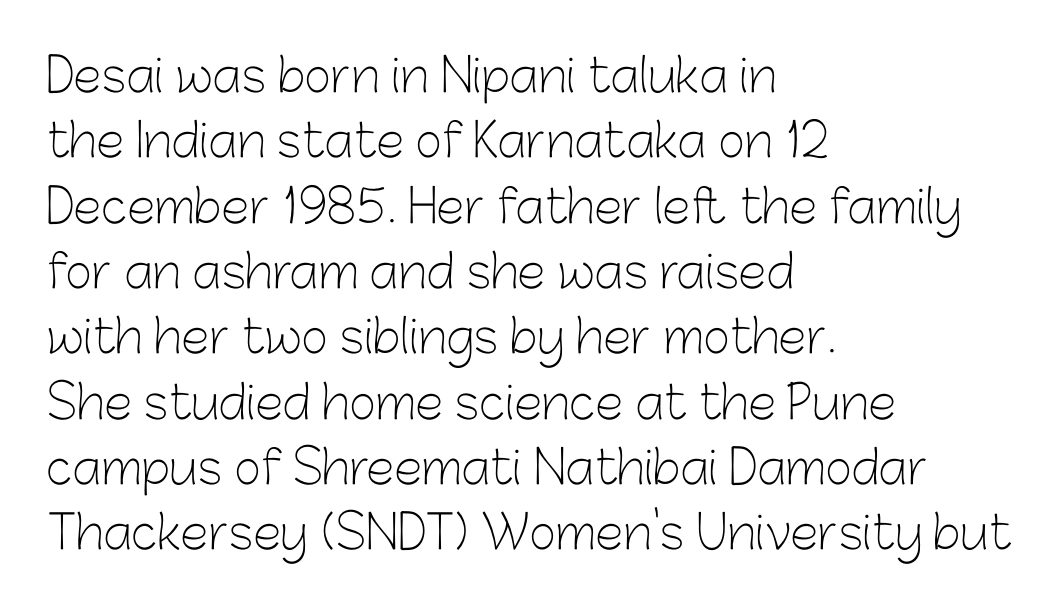
Q: Is the text bold? A: No.
Q: Is the text italic (slanted)? A: No, it is upright.
Q: Is the typeface a serif or a sans-serif typeface? A: Sans-serif.
Q: Is the text underlined? A: No.
Q: How is the paragraph aligned? A: Left-aligned.
Q: Is the spacing between letters normal or unusually wide? A: Normal.
Q: Is the spacing between lines tight, normal or loose? A: Normal.
Q: Width (condensed, normal, or wide)? A: Normal.
Q: Stroke contrast? A: Low.
Q: x-height? A: Medium.
Q: Monospaced? A: No.
